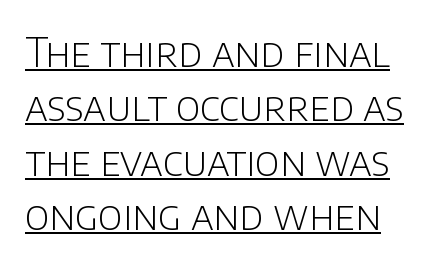
Looks like someone drew a line under every word here. A sans-serif font was chosen for this passage. The passage shown is typed in a proportional face where columns would drift. Posture: upright roman.
